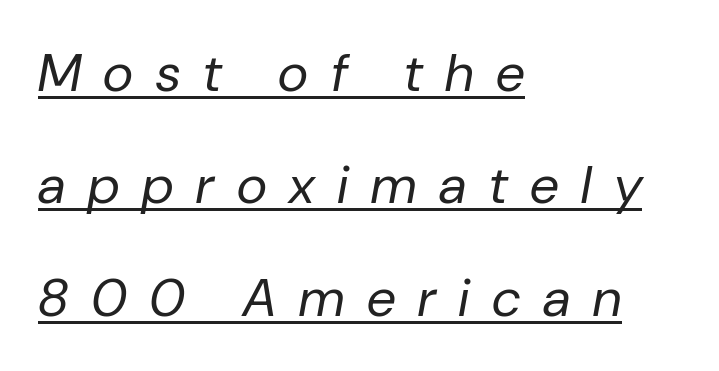
Q: Is the text bold? A: No.
Q: Is the text italic (slanted)? A: Yes, it leans right by about 10 degrees.
Q: Is the text underlined? A: Yes.
Q: How is the paragraph aligned? A: Left-aligned.
Q: Is the spacing between letters normal or unusually wide? A: Unusually wide.
Q: Is the spacing between lines tight, normal or loose? A: Loose.
Q: Width (condensed, normal, or wide)? A: Normal.
Q: Stroke contrast? A: Low.
Q: x-height? A: Medium.
Q: Monospaced? A: No.
